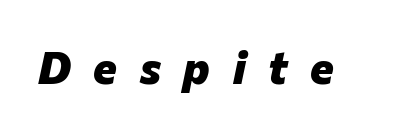
The image shows 45 px heavy type, italic (leaning right); set unusually wide letter spacing (+0.5 em), not underlined; low stroke contrast and a medium x-height.
